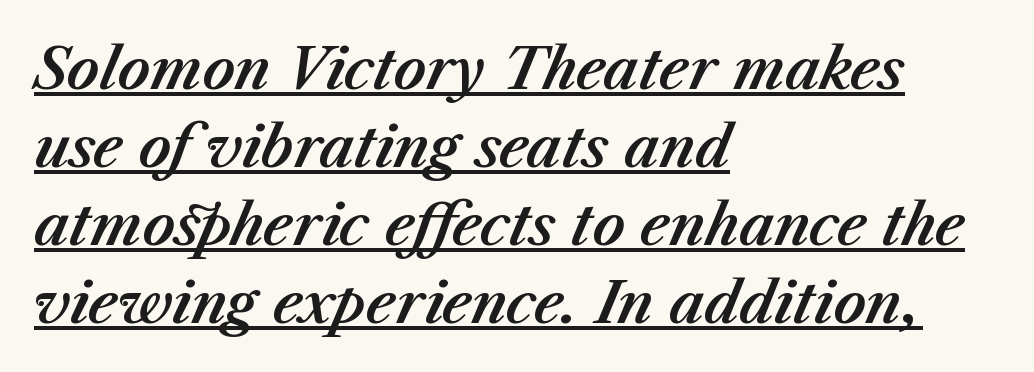
The passage shown stacks its lines at a standard gap. Note the varied advance widths — an 'i' is clearly narrower than an 'm'. Check the space under the baseline: a stroke is drawn there. The font's italic variant was chosen for this text.
